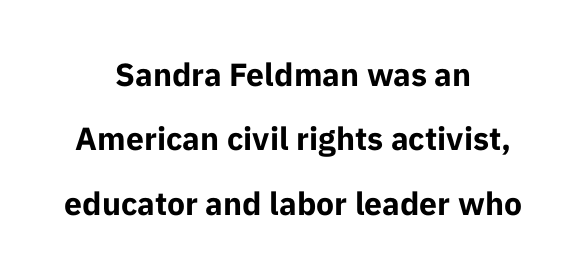
The image shows 32 px bold sans-serif type, upright; set centered, loose line spacing (2.01x), normal letter spacing, not underlined; low stroke contrast and a medium x-height.
